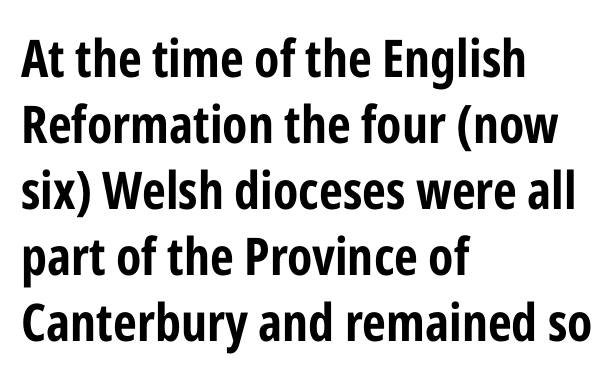
Nothing unusual about the tracking: characters are spaced as the font intends. A typesetter would mark this as roman, not italic. Look at the stroke-to-counter ratio: heavy, a bold. Lines of text with bare space underneath. The type family on display is of the sans-serif kind. Left-aligned paragraph, ragged on the right.
